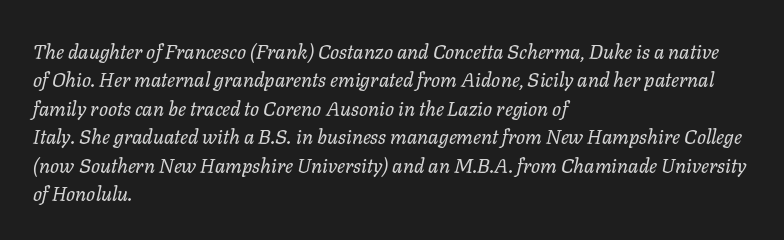
Letter spacing: default. The space directly below the letters is spotless. Is the type slanted? Yes — the strokes lean at a clear angle. Weight: in the light-to-regular range. Rows of type keep a routine distance in the vertical direction. The text block is weighted toward the left margin, trailing off unevenly rightward.
